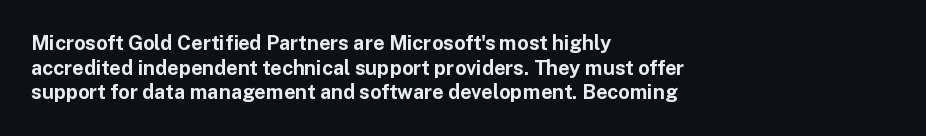
{"italic": "no", "bold": "yes", "underline": "no", "align": "left", "line_spacing_ratio": 1.23, "letter_spacing": "normal", "letter_spacing_em": 0.0, "glyph_px": 20}
